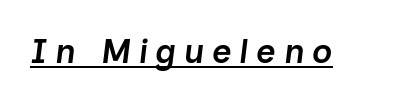
Varying glyph widths throughout — classic text-font behaviour. A typesetter would mark this as italic. Compared with undecorated copy, this sample adds a rule below the words. As a designer I'd log this as weight 600, semibold.
